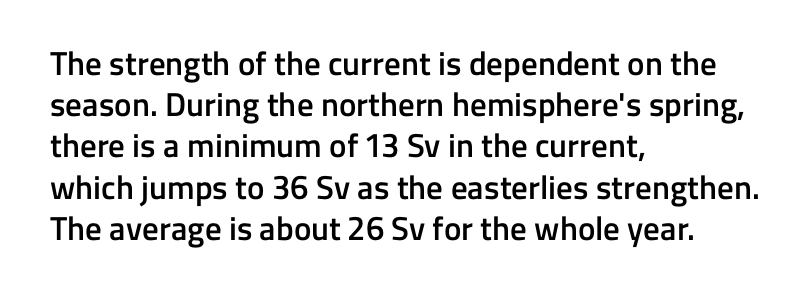
Alignment: flush left. The rows are spaced the way most documents space them. You can tell from the bare stems that sans-serif type was used. Is there any slant? The stems are plumb. The glyphs have the mass of a demibold cut, below bold.
